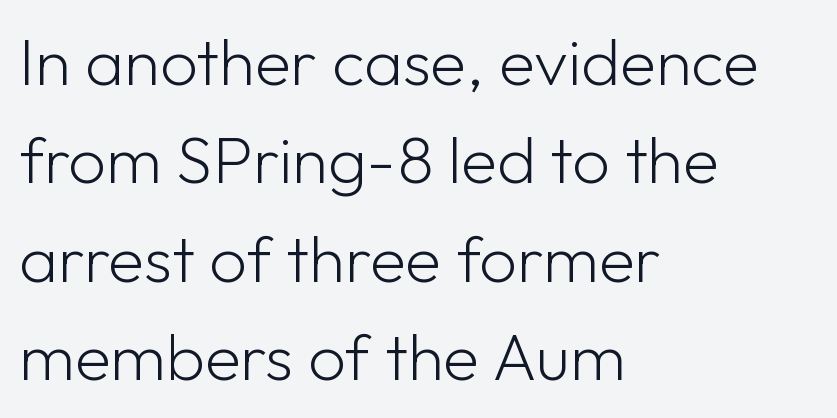
{"serif": "no", "italic": "no", "bold": "no", "weight": "light", "width": "normal", "stroke_contrast": "low", "x_height": "medium", "monospaced": "no", "underline": "no", "align": "left", "line_spacing": "normal", "line_spacing_ratio": 1.49, "letter_spacing": "normal", "letter_spacing_em": 0.0, "glyph_px": 66}
